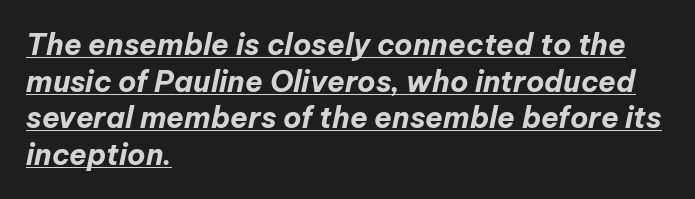
This sample uses an oblique cut, with every glyph tilted off the vertical. In designer terms, the underline attribute is active on this setting. Each line starts at the same left margin while the right side varies. Set as a true bold cut, around the 700 mark. A typesetter would call this zero additional tracking. Spacing verdict: proportional, widths tailored to each character.
